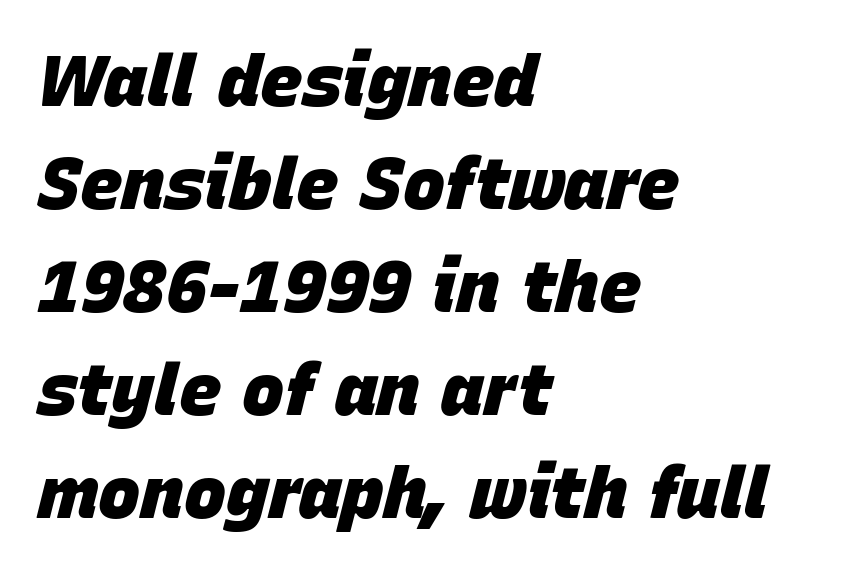
Q: Is the text bold? A: Yes.
Q: Is the text italic (slanted)? A: Yes, it leans right by about 15 degrees.
Q: Is the text underlined? A: No.
Q: How is the paragraph aligned? A: Left-aligned.
Q: Is the spacing between letters normal or unusually wide? A: Normal.
Q: Is the spacing between lines tight, normal or loose? A: Normal.
Q: Width (condensed, normal, or wide)? A: Normal.
Q: Stroke contrast? A: Low.
Q: x-height? A: Large.
Q: Monospaced? A: No.
